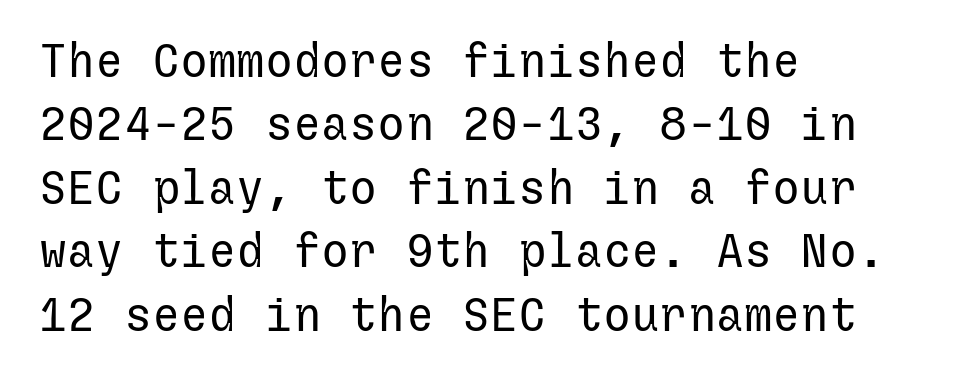
Vertical stems look standard width or narrower in stroke. The lettering stays uniformly vertical, giving the passage a roman look. Underline: absent. The text was rendered using a sans face with plain stroke endings.
